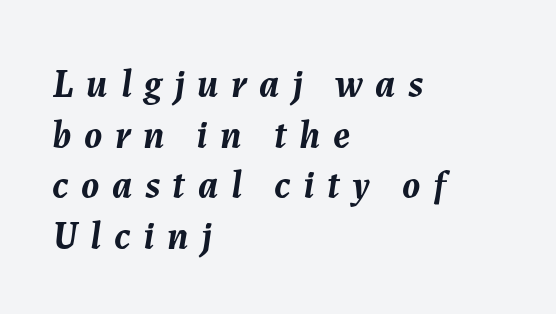
The rows are spaced the way most documents space them. Tall strokes in this sample are angled rather than plumb. Is this a fixed-width face? No — the glyphs have proportional, varying widths. These words are printed bold, with thick strokes throughout. Substantial extra tracking has been applied to these lines.
